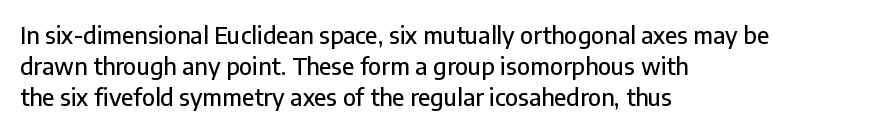
{"italic": "no", "underline": "no", "align": "left", "line_spacing": "normal", "line_spacing_ratio": 1.34, "letter_spacing": "normal", "letter_spacing_em": 0.0, "glyph_px": 23}
